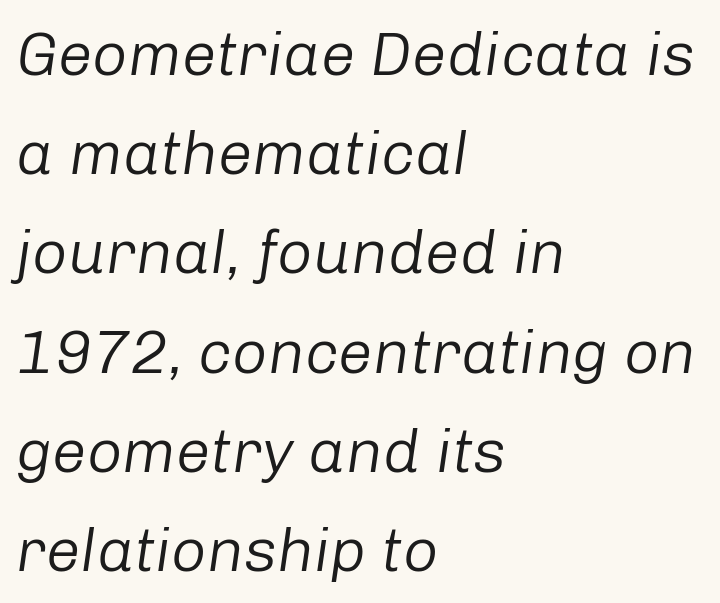
The image shows 62 px regular-weight type, italic (leaning right); set left-aligned, normal line spacing (1.6x), normal letter spacing, not underlined; low stroke contrast and a medium x-height.
